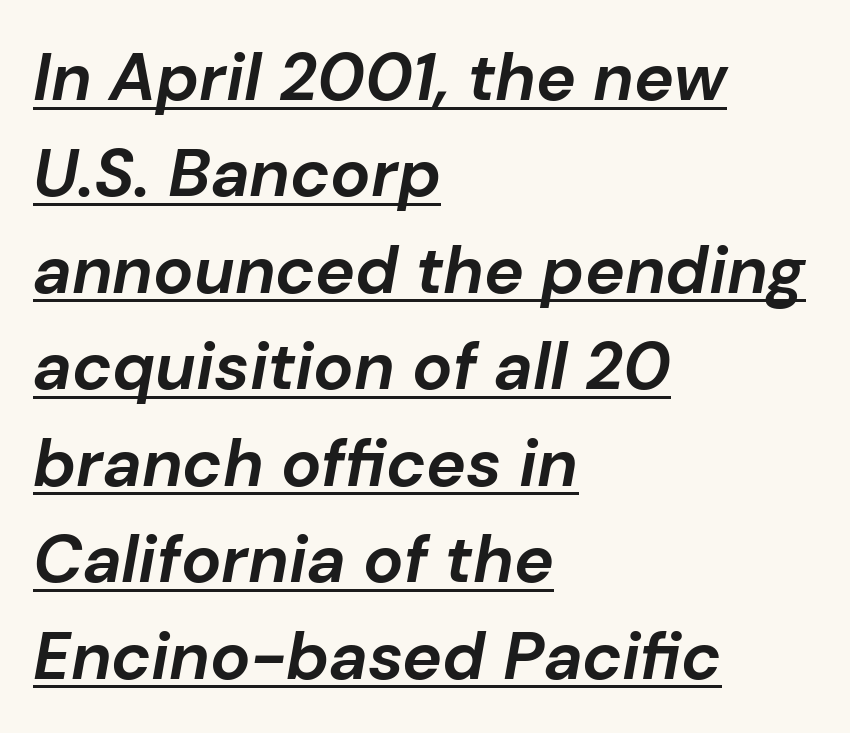
Q: Is the text bold? A: Yes.
Q: Is the text italic (slanted)? A: Yes, it leans right by about 10 degrees.
Q: Is the text underlined? A: Yes.
Q: How is the paragraph aligned? A: Left-aligned.
Q: Is the spacing between letters normal or unusually wide? A: Normal.
Q: Is the spacing between lines tight, normal or loose? A: Normal.
Q: Width (condensed, normal, or wide)? A: Normal.
Q: Stroke contrast? A: Low.
Q: x-height? A: Medium.
Q: Monospaced? A: No.
